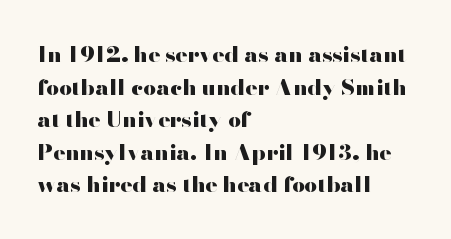
The letters stand straight up with perfectly vertical stems. Vertical spacing — default. Beneath every word, the page is bare. Typeset ragged right — the left edge is the straight one.
